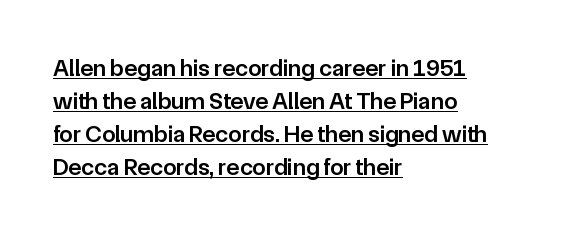
Q: Is the text bold? A: Semi-bold.
Q: Is the text italic (slanted)? A: No, it is upright.
Q: Is the text underlined? A: Yes.
Q: How is the paragraph aligned? A: Left-aligned.
Q: Is the spacing between letters normal or unusually wide? A: Normal.
Q: Is the spacing between lines tight, normal or loose? A: Normal.
